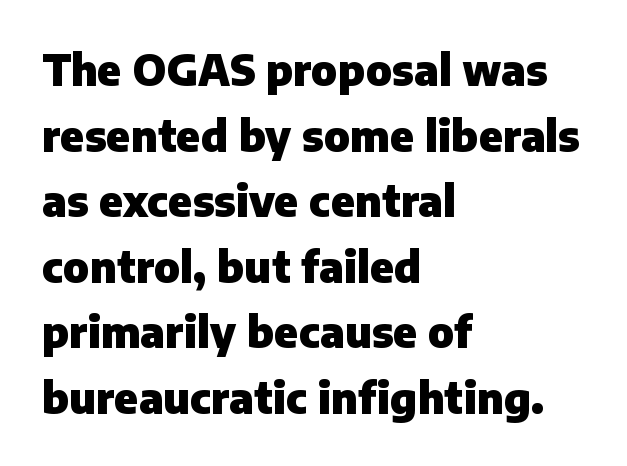
{"serif": "no", "italic": "no", "bold": "yes", "weight": "heavy", "width": "normal", "stroke_contrast": "low", "x_height": "medium", "monospaced": "no", "underline": "no", "align": "left", "line_spacing": "normal", "line_spacing_ratio": 1.56, "letter_spacing": "normal", "letter_spacing_em": 0.0, "glyph_px": 42}
